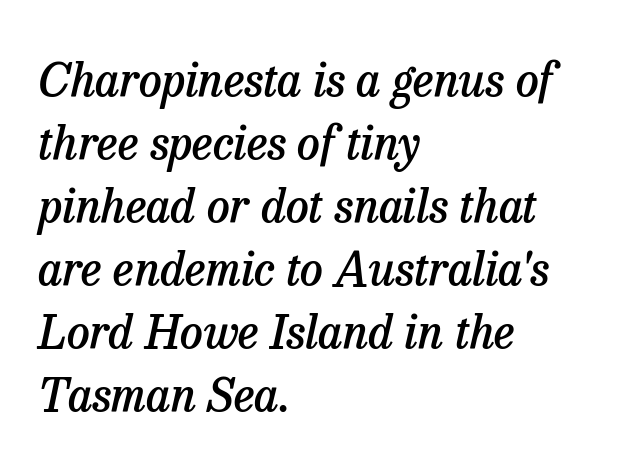
Does extra space separate the letters? No, they use regular spacing. The rendering uses a moderate line-height, typical for paragraphs. A typesetter would call this proportional, since set widths differ per character. All the whitespace from short lines collects on the right. The typography opts for an oblique posture over an upright one.
